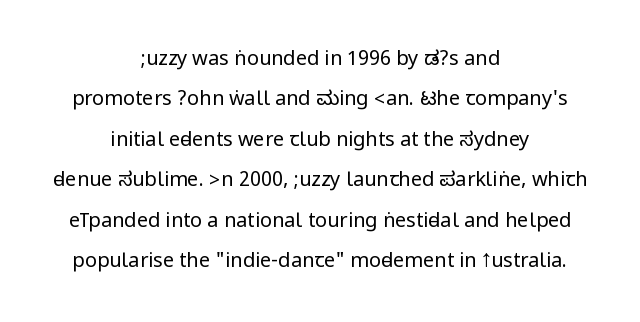
{"italic": "no", "bold": "no", "underline": "no", "align": "center", "line_spacing": "loose", "line_spacing_ratio": 2.02, "letter_spacing": "normal", "letter_spacing_em": 0.0, "glyph_px": 20}
